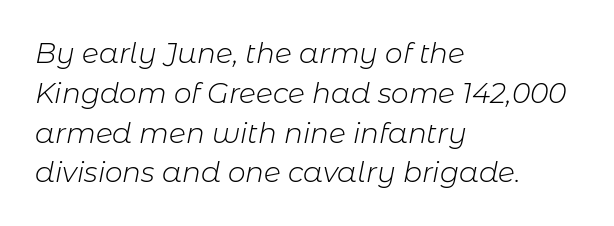
Horizontal alignment here is leftward, the default for most running prose. Whoever set this chose a conventional vertical rhythm. The text carries the slant typical of an italic or oblique font. Letters rest on an invisible, unmarked baseline. These lines keep a tight, regular rhythm from letter to letter. Letters have the restrained weight of plain body copy at most.
